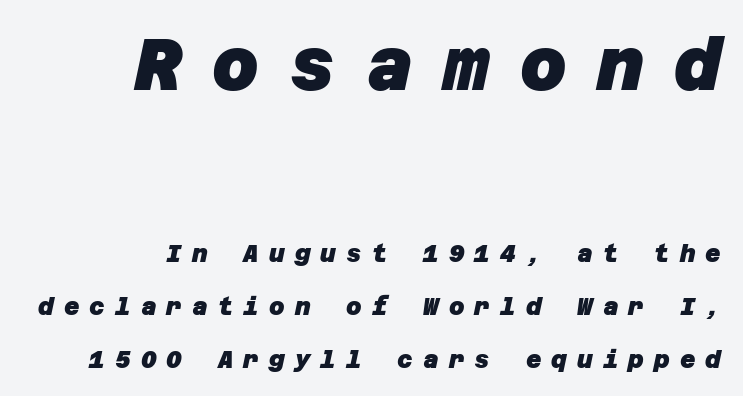
Heavy, bold letterforms. This is sans-serif lettering, the kind often seen on screens and signage. Characters follow at a spacing far wider than the type designer built in. The rendering uses a large line-height, opening up the rows. Does the copy run flush right? Yes — the right margin is perfectly even. The block sitting higher on the canvas is the one with enlarged characters.
